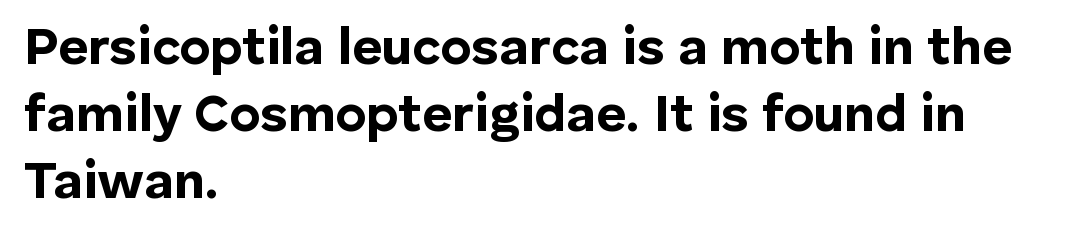
Honestly, the letter spacing is just normal — you wouldn't notice it. The font is running at its bold setting. Does the copy run flush right? No — it runs flush left. Descenders are the only things crossing below the line. Quick note: not italic, upright. Type style note: lacks serifs.
